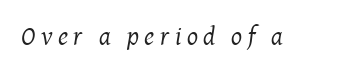
{"italic": "yes", "lean": "right", "slant_degrees": 8, "bold": "no", "underline": "no", "letter_spacing": "wide", "letter_spacing_em": 0.21, "glyph_px": 26}
